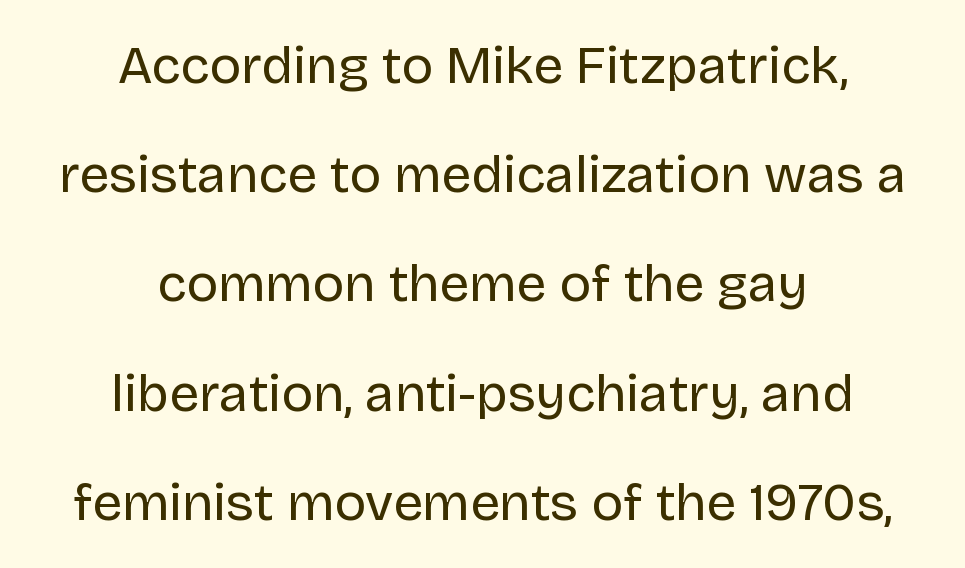
Neither beginnings nor endings align; midpoints do. A clean baseline with only descenders dipping below it. The type is set solid horizontally, with unmodified tracking. The typesetting does not lean heavy: it is not bold. This is sans-serif lettering, the kind often seen on screens and signage.
